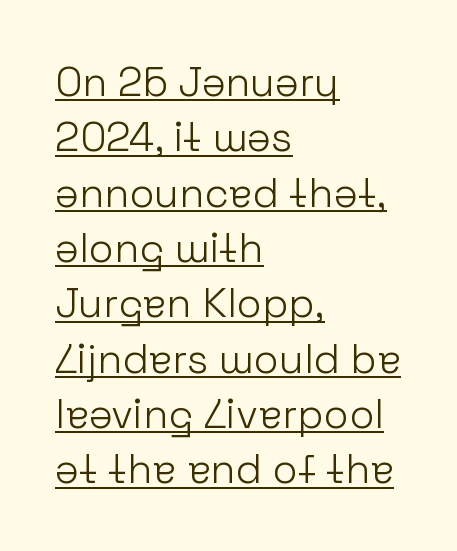
Look at the bottom of the vertical strokes: they stop flat, with no serifs. Glyph-to-glyph distance matches everyday printed text. Students, observe the line beneath the letters — that is underlining. Reading down the block, your eye returns to a fixed left position each line.
